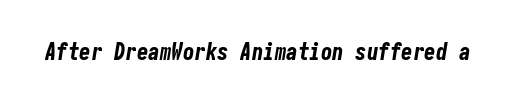
{"italic": "yes", "lean": "right", "slant_degrees": 10, "bold": "yes", "underline": "no", "letter_spacing": "normal", "letter_spacing_em": 0.0, "glyph_px": 23}
